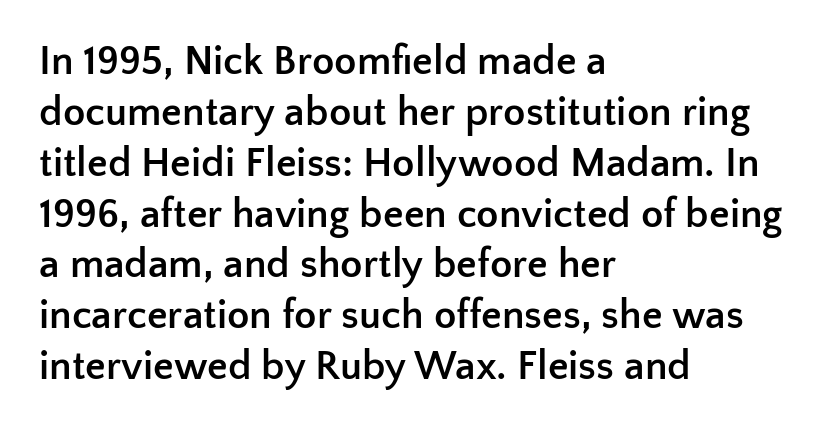
The image shows 41 px semibold sans-serif type, upright; set left-aligned, line spacing 1.24x, normal letter spacing, not underlined; low stroke contrast and a medium x-height.
